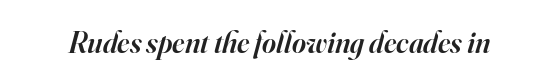
{"serif": "yes", "italic": "yes", "lean": "right", "slant_degrees": 16, "bold": "semi", "weight": "semibold", "width": "normal", "stroke_contrast": "high", "x_height": "small", "monospaced": "no", "underline": "no", "letter_spacing": "normal", "letter_spacing_em": 0.0, "glyph_px": 30}
